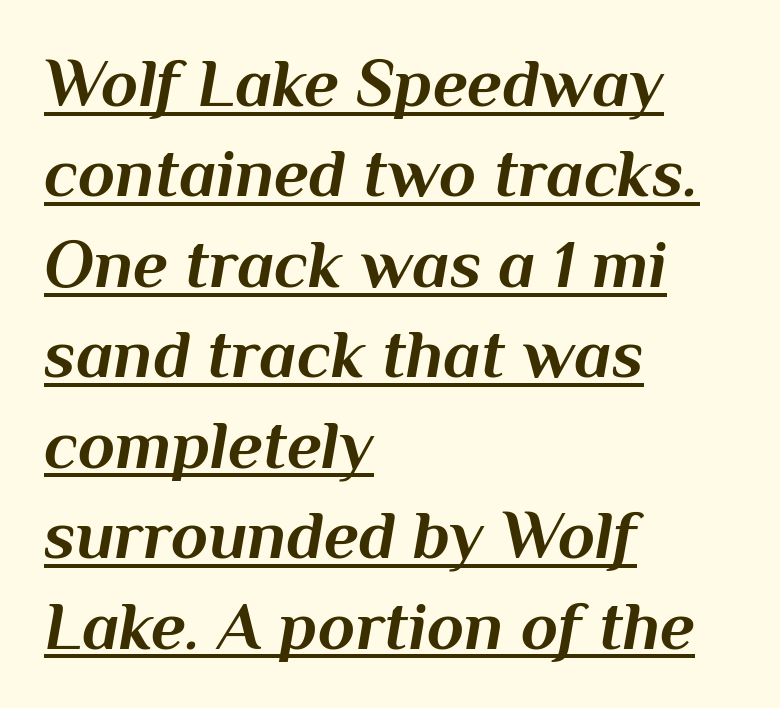
Q: Is the text bold? A: Yes.
Q: Is the text italic (slanted)? A: Yes, it leans right by about 10 degrees.
Q: Is the text underlined? A: Yes.
Q: How is the paragraph aligned? A: Left-aligned.
Q: Is the spacing between letters normal or unusually wide? A: Normal.
Q: Is the spacing between lines tight, normal or loose? A: Normal.
Q: Width (condensed, normal, or wide)? A: Normal.
Q: Stroke contrast? A: Medium.
Q: x-height? A: Medium.
Q: Monospaced? A: No.
